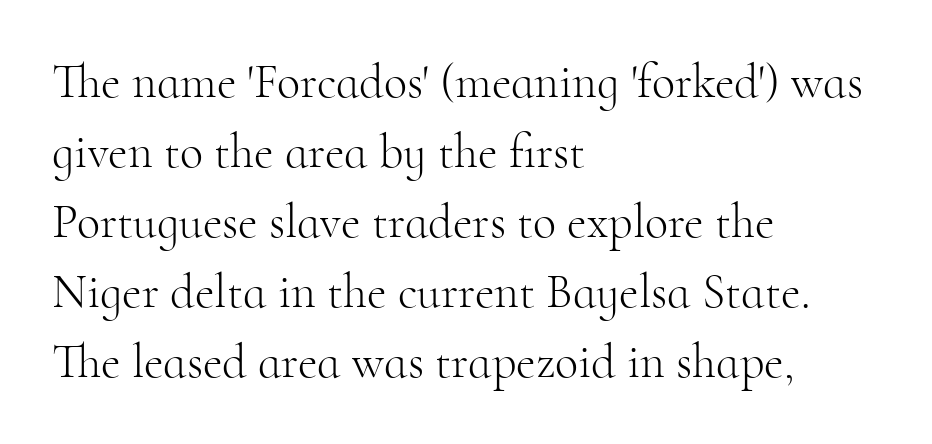
The image shows 48 px light serif type, upright; set left-aligned, normal line spacing (1.46x), normal letter spacing, not underlined; high stroke contrast and a small x-height.
